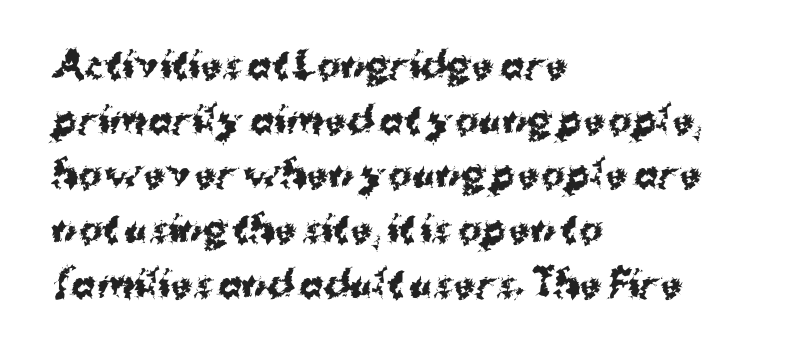
The image shows 36 px bold sans-serif type; set left-aligned, normal line spacing (1.52x), normal letter spacing, not underlined; medium stroke contrast and a medium x-height.
